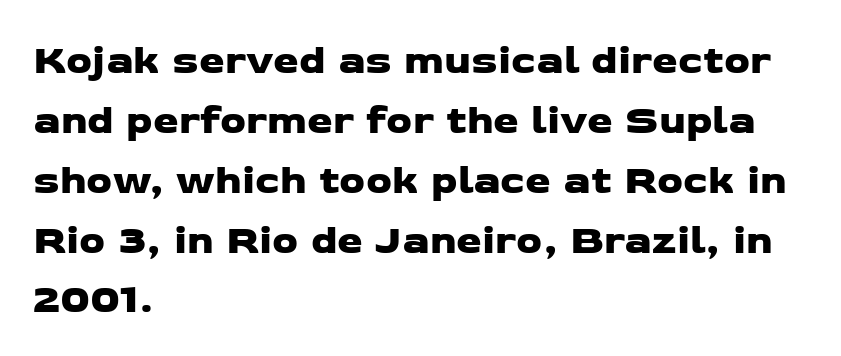
Q: Is the typeface a serif or a sans-serif typeface? A: Sans-serif.
Q: Is the text underlined? A: No.
Q: How is the paragraph aligned? A: Left-aligned.
Q: Is the spacing between letters normal or unusually wide? A: Normal.
Q: Is the spacing between lines tight, normal or loose? A: Normal.
Q: Width (condensed, normal, or wide)? A: Wide.
Q: Stroke contrast? A: Low.
Q: x-height? A: Medium.
Q: Monospaced? A: No.
